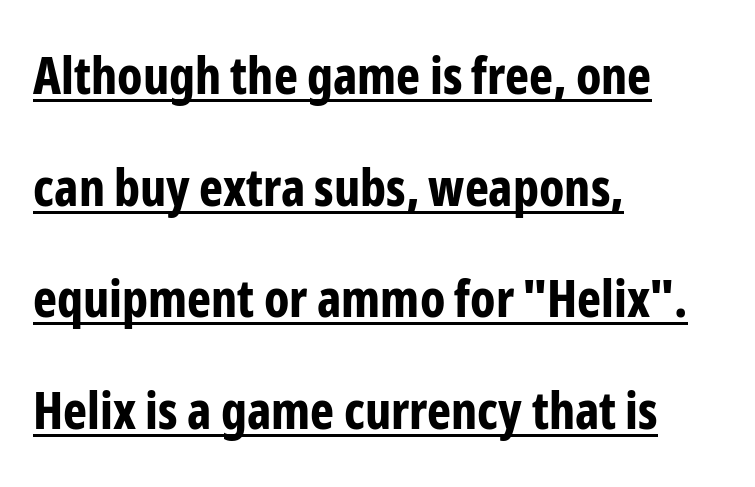
Nope, no serifs anywhere on these letters. Underlining? Definitely there. Words appear dense and cohesive because spacing is normal. A classic flush-left, rag-right setting is used for this passage. Pretty heavy lettering here — definitely bold.
